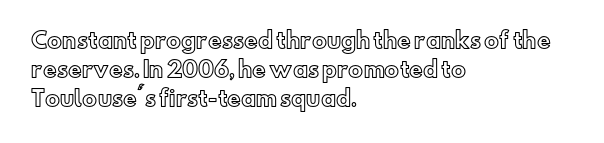
{"italic": "no", "underline": "no", "align": "left", "line_spacing": "normal", "line_spacing_ratio": 1.39, "letter_spacing": "normal", "letter_spacing_em": 0.0, "glyph_px": 21}
